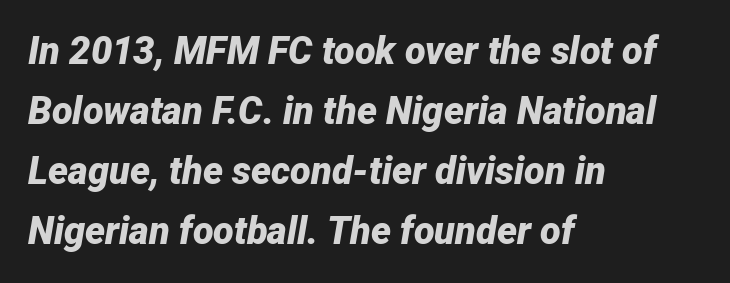
{"italic": "yes", "lean": "right", "slant_degrees": 12, "bold": "yes", "weight": "bold", "width": "normal", "stroke_contrast": "low", "x_height": "medium", "monospaced": "no", "underline": "no", "align": "left", "line_spacing": "normal", "line_spacing_ratio": 1.58, "letter_spacing": "normal", "letter_spacing_em": 0.0, "glyph_px": 38}
